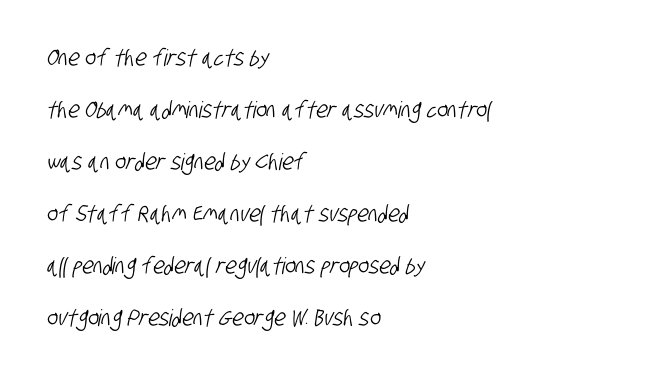
{"underline": "no", "align": "left", "line_spacing": "loose", "line_spacing_ratio": 2.26, "letter_spacing": "normal", "letter_spacing_em": 0.0, "glyph_px": 23}
